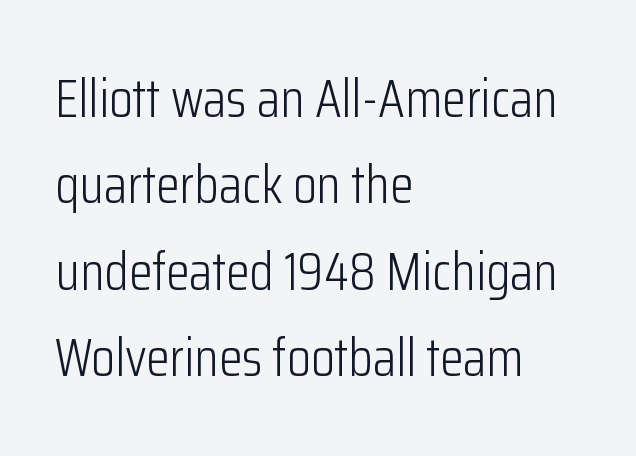
{"serif": "no", "italic": "no", "bold": "no", "weight": "light", "width": "condensed", "stroke_contrast": "low", "x_height": "medium", "monospaced": "no", "underline": "no", "align": "left", "line_spacing": "normal", "line_spacing_ratio": 1.6, "letter_spacing": "normal", "letter_spacing_em": 0.0, "glyph_px": 54}
